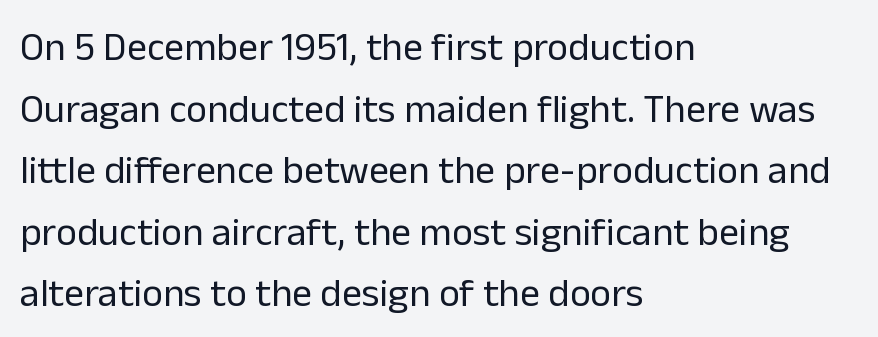
The image shows 40 px regular-weight sans-serif type, upright; set left-aligned, normal line spacing (1.54x), normal letter spacing, not underlined; low stroke contrast and a medium x-height.
